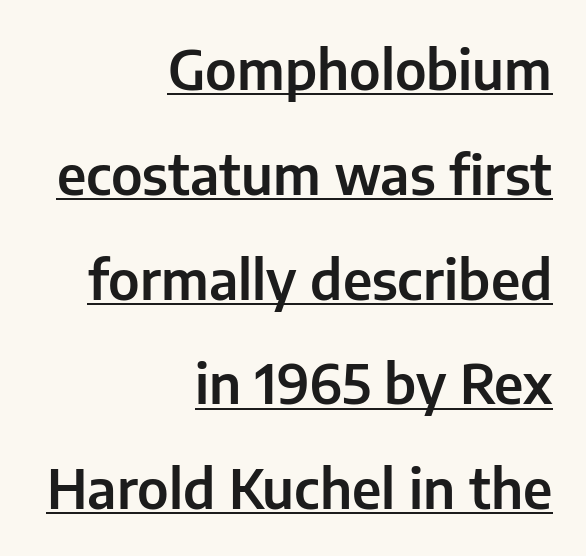
The image shows 54 px sans-serif type, upright; set right-aligned, loose line spacing (1.94x), normal letter spacing, underlined; low stroke contrast and a medium x-height.
